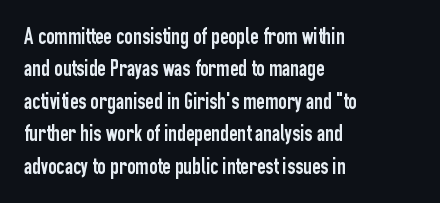
Rule under the text: the space is simply empty. Glyph-to-glyph distance matches everyday printed text. This block has exactly the height ordinary leading produces. Every character sits straight up, as roman type does. Teacher's note: observe the even left margin — that is flush-left alignment.
